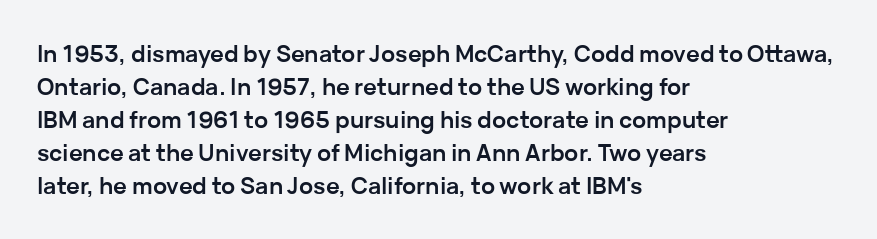
{"italic": "no", "bold": "yes", "underline": "no", "align": "left", "line_spacing": "normal", "line_spacing_ratio": 1.44, "letter_spacing": "normal", "letter_spacing_em": 0.0, "glyph_px": 23}
